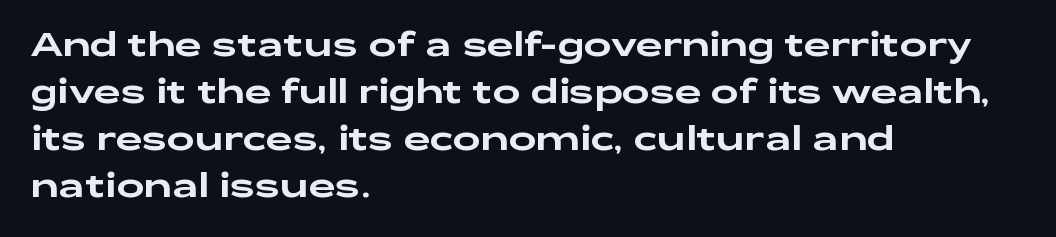
{"serif": "no", "italic": "no", "width": "wide", "stroke_contrast": "low", "x_height": "medium", "monospaced": "no", "underline": "no", "align": "left", "line_spacing": "normal", "line_spacing_ratio": 1.42, "letter_spacing": "normal", "letter_spacing_em": 0.0, "glyph_px": 33}
